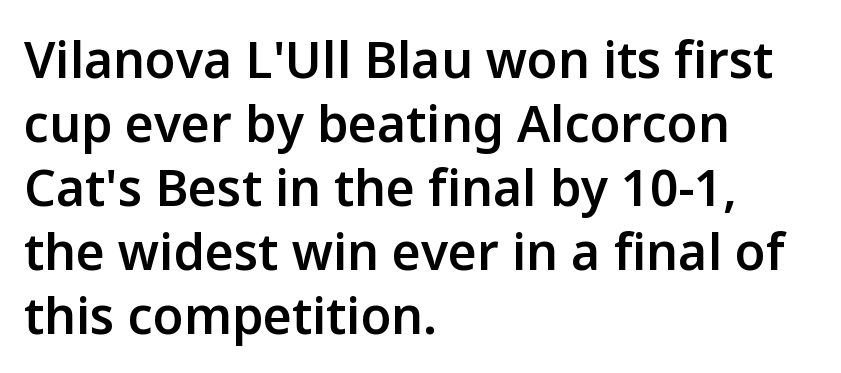
Every letter is mildly thick-stroked: semibold rather than bold. A classic flush-left, rag-right setting is used for this passage. How are the letters spaced? Ordinarily, with no added tracking. Nope, not italic — everything's standing straight. The baseline area is clear.
